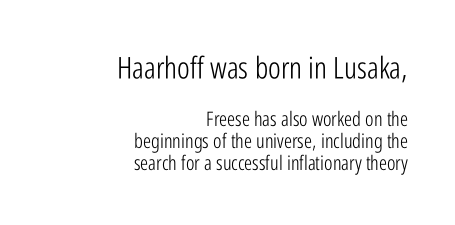
The line-height multiplier appears low, near solid setting. The text was rendered using a sans face with plain stroke endings. Varying glyph widths throughout — classic text-font behaviour. The lettering stays uniformly vertical, giving the passage a roman look. Stems here are at most as thick as an everyday book face.
